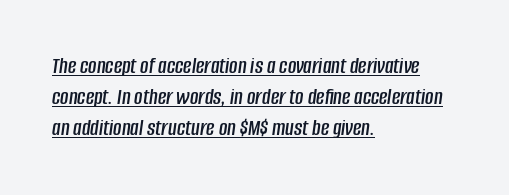
Q: Is the text italic (slanted)? A: Yes, it leans right by about 8 degrees.
Q: Is the text underlined? A: Yes.
Q: How is the paragraph aligned? A: Left-aligned.
Q: Is the spacing between letters normal or unusually wide? A: Normal.
Q: Is the spacing between lines tight, normal or loose? A: Normal.
